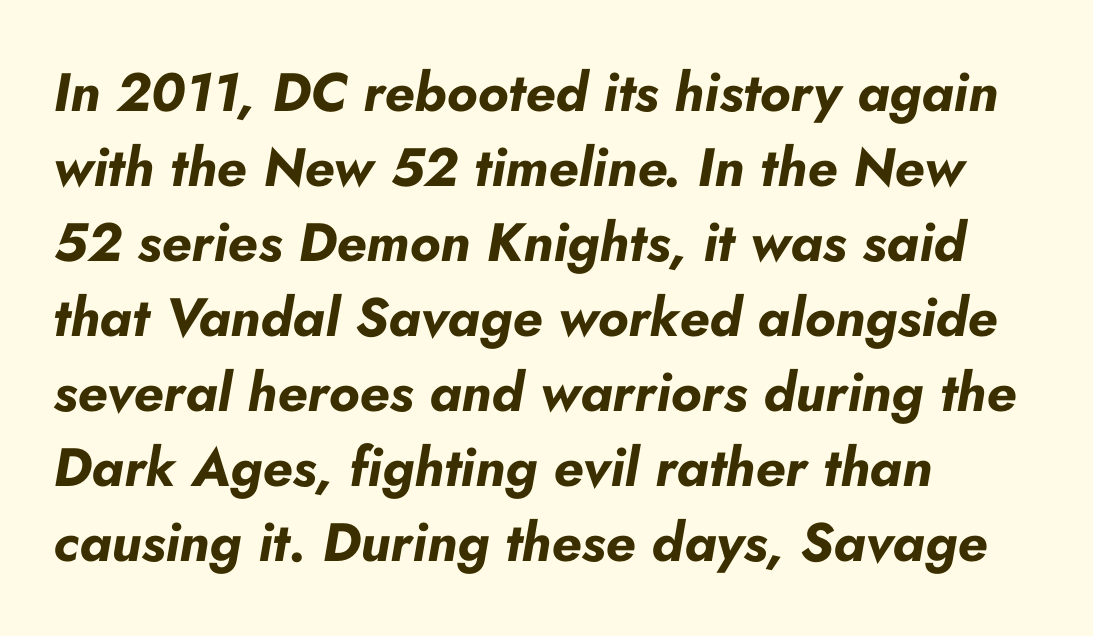
The rendering anchors every line to the left-hand side. The letterforms sit shoulder to shoulder at normal distance. This sample has the flowing, uneven cadence of proportional lettering. In terms of weight, the rendering is a true, heavy bold.
